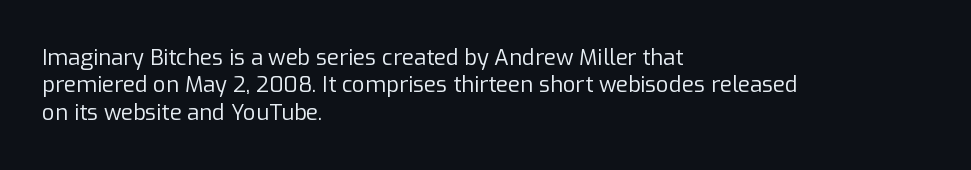
Rendered with straight, roman letterforms. Weight: not bold — regular or lighter. Words appear dense and cohesive because spacing is normal. Horizontal alignment here is leftward, the default for most running prose. A clean baseline with only descenders dipping below it.
